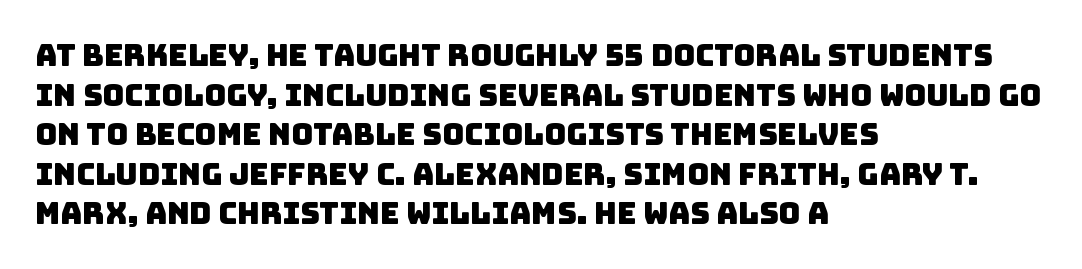
The passage is arranged the way most books set body copy — flush left. The vertical gap from one line to the next is medium. Spacing verdict: proportional, widths tailored to each character. Glyph-to-glyph distance matches everyday printed text. Letterform terminals end flat and unadorned throughout the passage.
